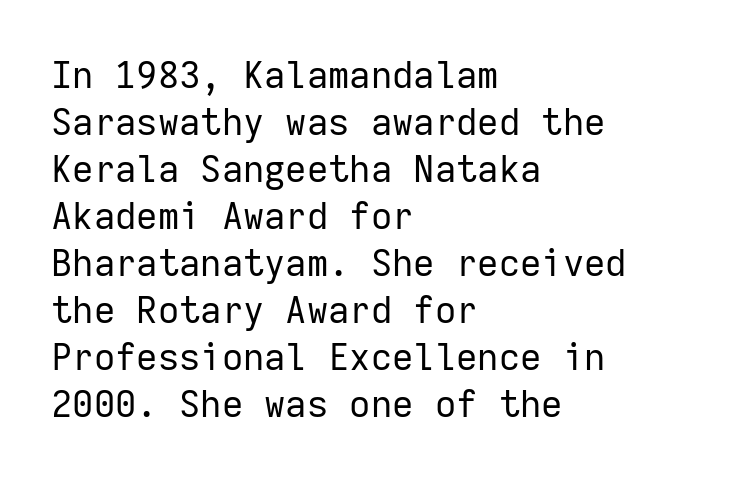
The type family on display is of the sans-serif kind. No letter is thick-stroked: the sample isn't bold. Vertically, the passage feels balanced, rows spaced as you'd expect. Every character here occupies the same horizontal width, giving the sample a typewriter-like rhythm. Here the glyphs are tracked normally, forming tight word shapes.
